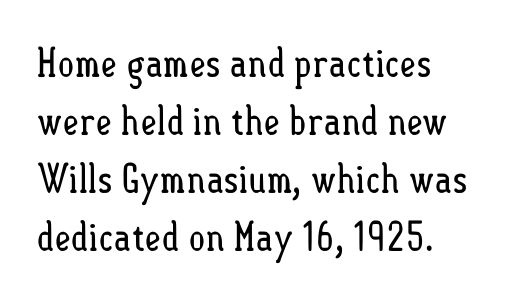
The image shows 40 px regular-weight, condensed type, upright; set left-aligned, normal line spacing (1.45x), normal letter spacing, not underlined; low stroke contrast and a small x-height.
